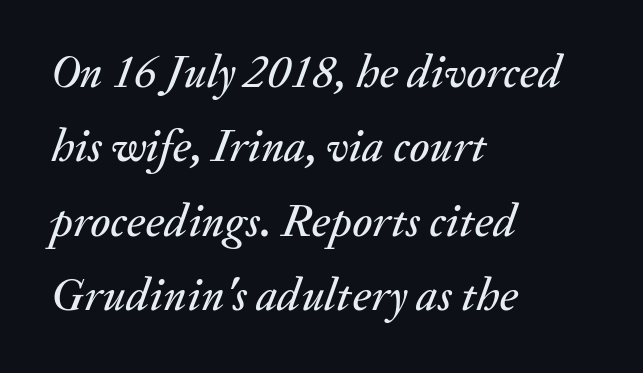
The image shows 47 px text type, italic (leaning right); set left-aligned, normal line spacing (1.58x), normal letter spacing, not underlined; medium stroke contrast and a small x-height.
